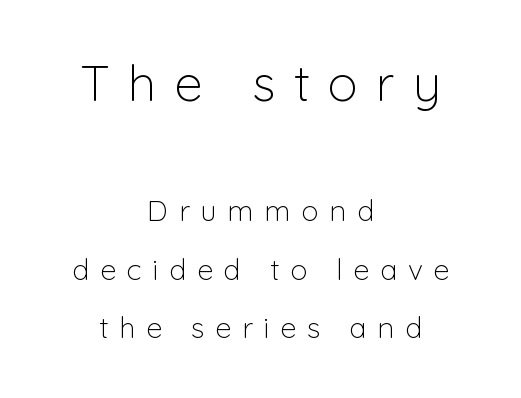
{"serif": "no", "italic": "no", "bold": "no", "weight": "light", "width": "normal", "stroke_contrast": "low", "x_height": "medium", "monospaced": "no", "underline": "no", "align": "center", "line_spacing": "loose", "line_spacing_ratio": 2.02, "letter_spacing": "wide", "letter_spacing_em": 0.37, "larger_block": "first", "size_ratio": 1.72, "glyph_px": 50}
